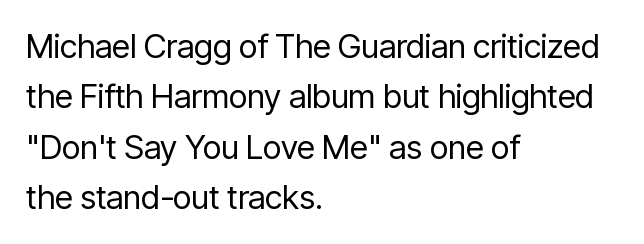
{"serif": "no", "italic": "no", "bold": "no", "weight": "regular", "width": "condensed", "stroke_contrast": "low", "x_height": "medium", "monospaced": "no", "underline": "no", "align": "left", "line_spacing": "normal", "line_spacing_ratio": 1.53, "letter_spacing": "normal", "letter_spacing_em": 0.0, "glyph_px": 33}
